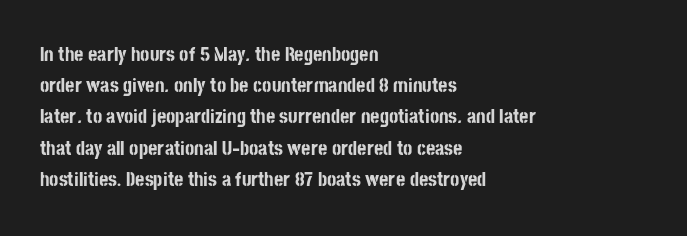
Beneath every word, the page is bare. The letterforms sit shoulder to shoulder at normal distance. The typesetter chose a ragged-right arrangement here. What weight is shown? A full bold with thick strokes.
